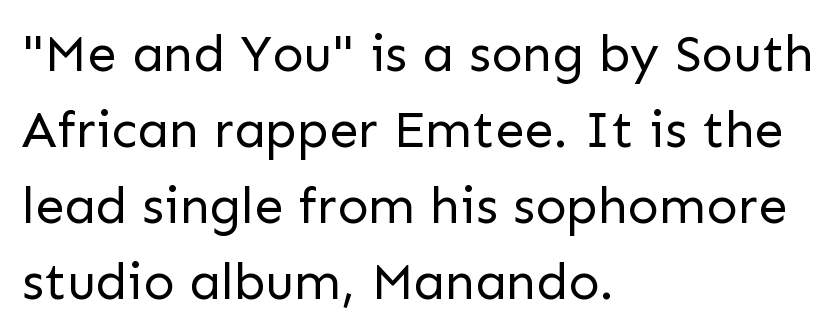
This sample is left-justified, so line endings fall wherever the words run out. When letters stand straight like this, we call the style roman or upright. Baseline-to-baseline distance is the conventional proportion of letter height. Stroke mass is kept to a normal reading level or below.
